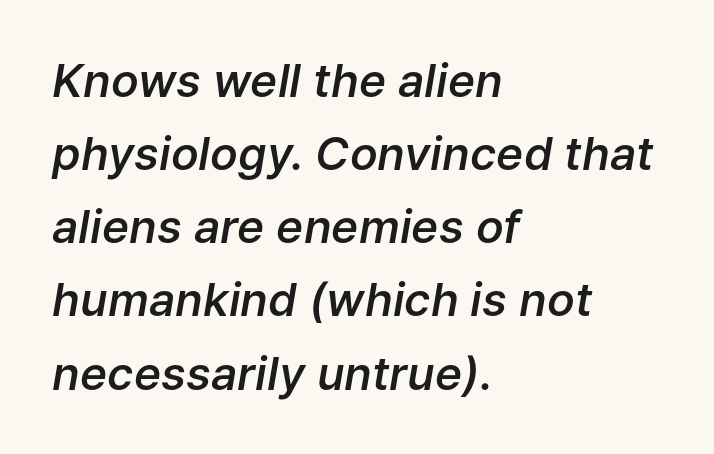
Q: Is the text bold? A: Semi-bold.
Q: Is the text italic (slanted)? A: Yes, it leans right by about 9 degrees.
Q: Is the text underlined? A: No.
Q: How is the paragraph aligned? A: Left-aligned.
Q: Is the spacing between letters normal or unusually wide? A: Normal.
Q: Is the spacing between lines tight, normal or loose? A: Normal.
Q: Width (condensed, normal, or wide)? A: Normal.
Q: Stroke contrast? A: Low.
Q: x-height? A: Medium.
Q: Monospaced? A: No.
